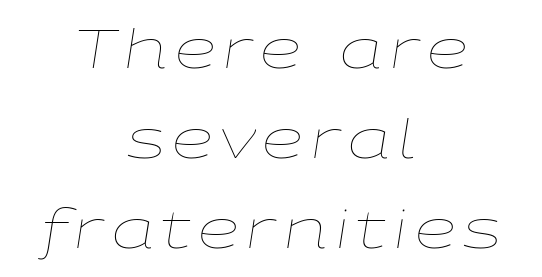
Q: Is the text bold? A: No.
Q: Is the text italic (slanted)? A: Yes, it leans right by about 9 degrees.
Q: Is the text underlined? A: No.
Q: How is the paragraph aligned? A: Centered.
Q: Is the spacing between lines tight, normal or loose? A: Normal.
Q: Width (condensed, normal, or wide)? A: Wide.
Q: Stroke contrast? A: Low.
Q: x-height? A: Medium.
Q: Monospaced? A: No.
